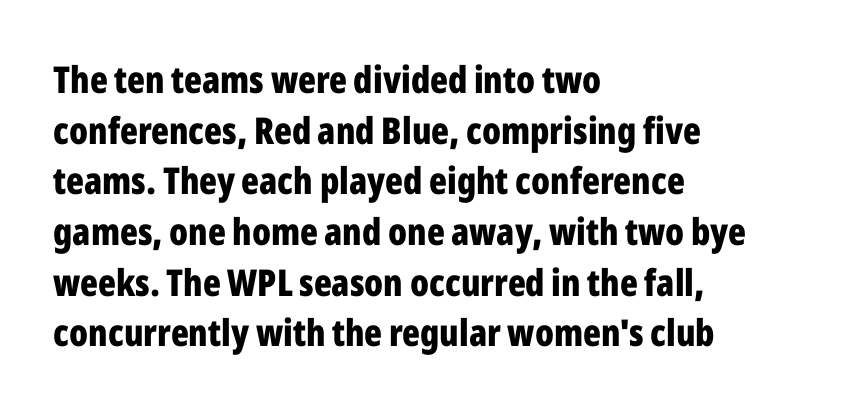
{"serif": "no", "italic": "no", "bold": "yes", "weight": "bold", "width": "condensed", "stroke_contrast": "low", "x_height": "medium", "monospaced": "no", "underline": "no", "align": "left", "line_spacing": "normal", "line_spacing_ratio": 1.37, "letter_spacing": "normal", "letter_spacing_em": 0.0, "glyph_px": 37}
